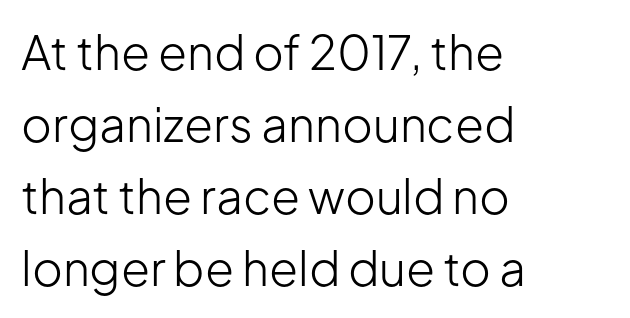
{"serif": "no", "italic": "no", "bold": "no", "weight": "light", "width": "normal", "stroke_contrast": "low", "x_height": "medium", "monospaced": "no", "underline": "no", "align": "left", "line_spacing": "normal", "line_spacing_ratio": 1.53, "letter_spacing": "normal", "letter_spacing_em": 0.0, "glyph_px": 47}
